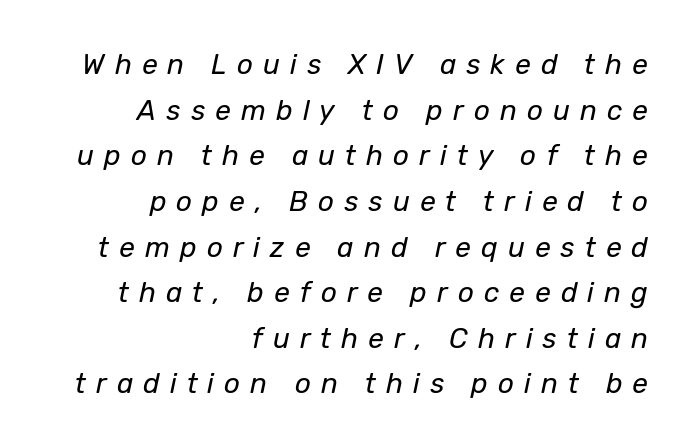
Q: Is the text bold? A: No.
Q: Is the text italic (slanted)? A: Yes, it leans right by about 12 degrees.
Q: Is the text underlined? A: No.
Q: How is the paragraph aligned? A: Right-aligned.
Q: Is the spacing between letters normal or unusually wide? A: Unusually wide.
Q: Is the spacing between lines tight, normal or loose? A: Normal.
Q: Width (condensed, normal, or wide)? A: Normal.
Q: Stroke contrast? A: Low.
Q: x-height? A: Medium.
Q: Monospaced? A: No.
